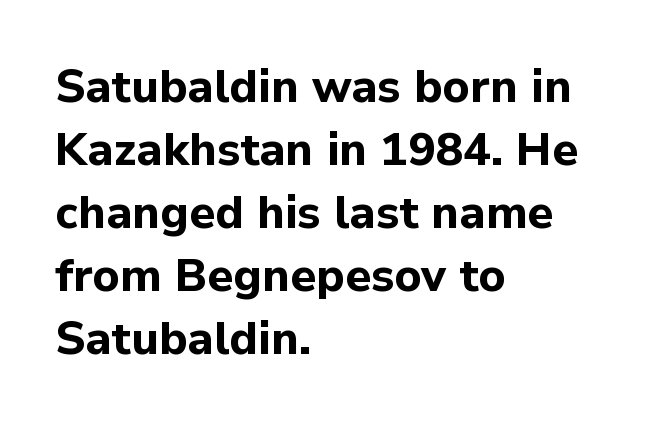
{"serif": "no", "italic": "no", "bold": "yes", "weight": "bold", "width": "normal", "stroke_contrast": "low", "x_height": "medium", "monospaced": "no", "underline": "no", "align": "left", "line_spacing": "normal", "line_spacing_ratio": 1.37, "letter_spacing": "normal", "letter_spacing_em": 0.0, "glyph_px": 46}
